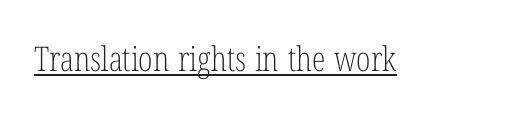
The image shows 34 px light, condensed serif type, upright; set normal letter spacing, underlined; low stroke contrast and a medium x-height.
